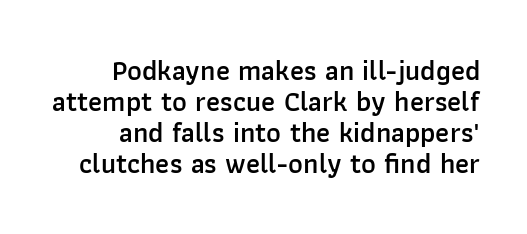
{"serif": "no", "italic": "no", "bold": "semi", "weight": "semibold", "width": "normal", "stroke_contrast": "low", "x_height": "medium", "monospaced": "no", "underline": "no", "line_spacing": "tight", "line_spacing_ratio": 1.11, "letter_spacing": "normal", "letter_spacing_em": 0.0, "glyph_px": 28}
